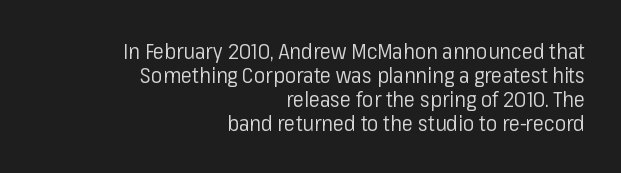
Stems here are at most as thick as an everyday book face. Compared with a flush-left layout, this one pins lines to the opposite, right side. The lettering holds an erect, upright posture throughout. Only glyphs here, with clear space below each row. You could barely slide anything between these rows.
